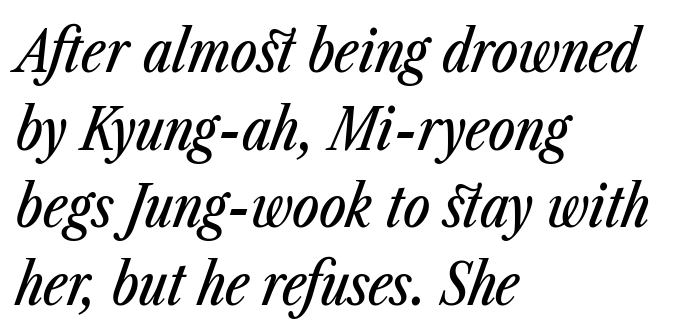
The image shows 57 px condensed type, italic (leaning right); set left-aligned, normal line spacing (1.36x), normal letter spacing, not underlined; low stroke contrast and a medium x-height.
